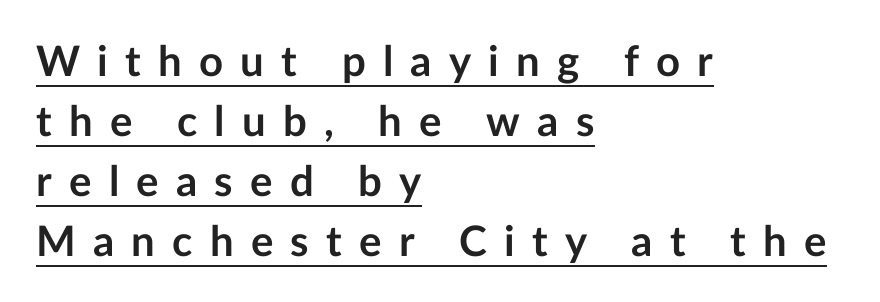
The image shows 42 px semibold sans-serif type, upright; set left-aligned, normal line spacing (1.43x), unusually wide letter spacing (+0.41 em), underlined; low stroke contrast and a medium x-height.
